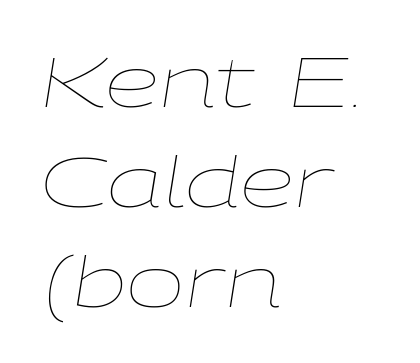
Q: Is the text bold? A: No.
Q: Is the text italic (slanted)? A: Yes, it leans right by about 9 degrees.
Q: Is the text underlined? A: No.
Q: How is the paragraph aligned? A: Left-aligned.
Q: Is the spacing between letters normal or unusually wide? A: Normal.
Q: Is the spacing between lines tight, normal or loose? A: Normal.
Q: Width (condensed, normal, or wide)? A: Wide.
Q: Stroke contrast? A: Low.
Q: x-height? A: Medium.
Q: Monospaced? A: No.
